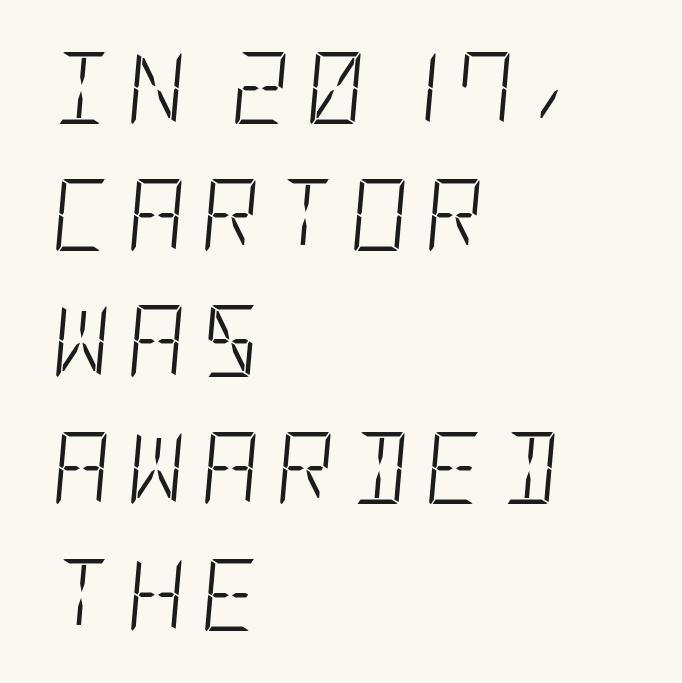
{"italic": "yes", "lean": "right", "slant_degrees": 5, "bold": "no", "weight": "light", "width": "condensed", "stroke_contrast": "low", "x_height": "large", "underline": "no", "align": "left", "line_spacing_ratio": 1.76, "letter_spacing": "wide", "letter_spacing_em": 0.22, "glyph_px": 72}
